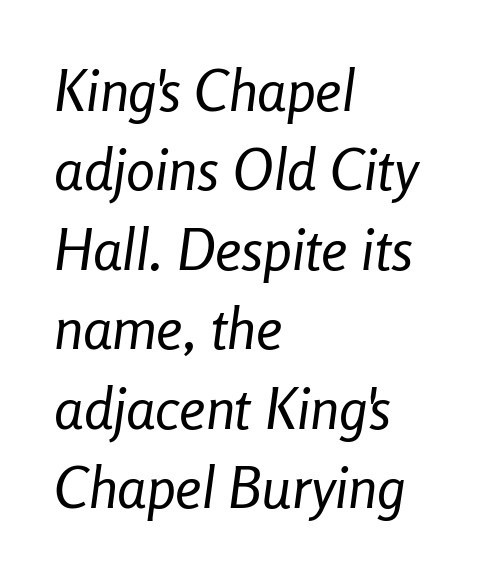
The letters advance in unequal steps, a hallmark of proportional type. Quick note: italic. The passage shown is not bold in any degree. Every row of glyphs begins at an identical x-position on the left. Each word holds together tightly as a unit, with standard inter-letter gaps.
